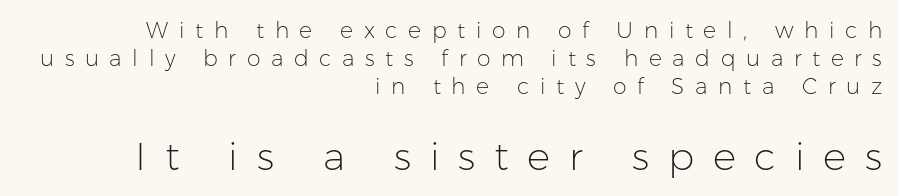
Evenly set lines give the paragraph a standard silhouette. The emphasis by scale lands on block number two, below. Serif or sans? Sans — the stroke terminals are bare. Every character sits straight up, as roman type does.
